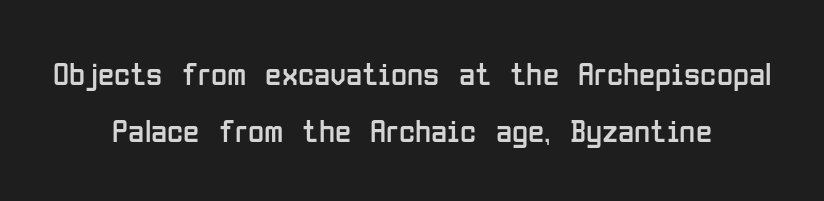
Q: Is the text bold? A: No.
Q: Is the text italic (slanted)? A: No, it is upright.
Q: Is the typeface a serif or a sans-serif typeface? A: Sans-serif.
Q: Is the text underlined? A: No.
Q: How is the paragraph aligned? A: Centered.
Q: Is the spacing between letters normal or unusually wide? A: Normal.
Q: Width (condensed, normal, or wide)? A: Condensed.
Q: Stroke contrast? A: Low.
Q: x-height? A: Medium.
Q: Monospaced? A: No.
